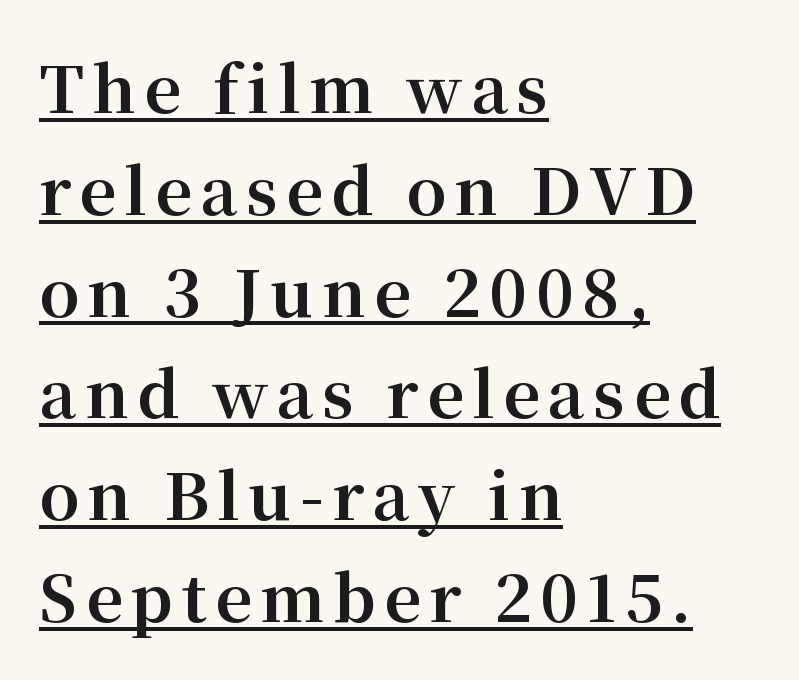
Normally led — the rows are evenly, conventionally spaced. Looks like regular typesetting: each glyph gets only the width it needs. Compared with undecorated copy, this sample adds a rule below the words. This is roman type, the default non-slanted kind. The passage shown is emphatically bold. I'd call this a serif setting — the letters wear small feet.
